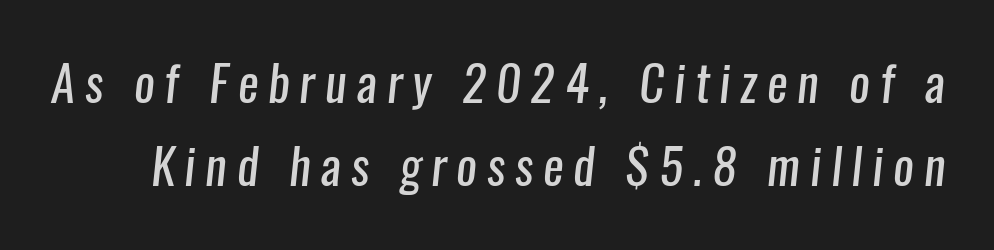
Q: Is the text bold? A: No.
Q: Is the typeface a serif or a sans-serif typeface? A: Sans-serif.
Q: Is the text underlined? A: No.
Q: Is the spacing between letters normal or unusually wide? A: Unusually wide.
Q: Is the spacing between lines tight, normal or loose? A: Normal.
Q: Width (condensed, normal, or wide)? A: Condensed.
Q: Stroke contrast? A: Low.
Q: x-height? A: Medium.
Q: Monospaced? A: No.
